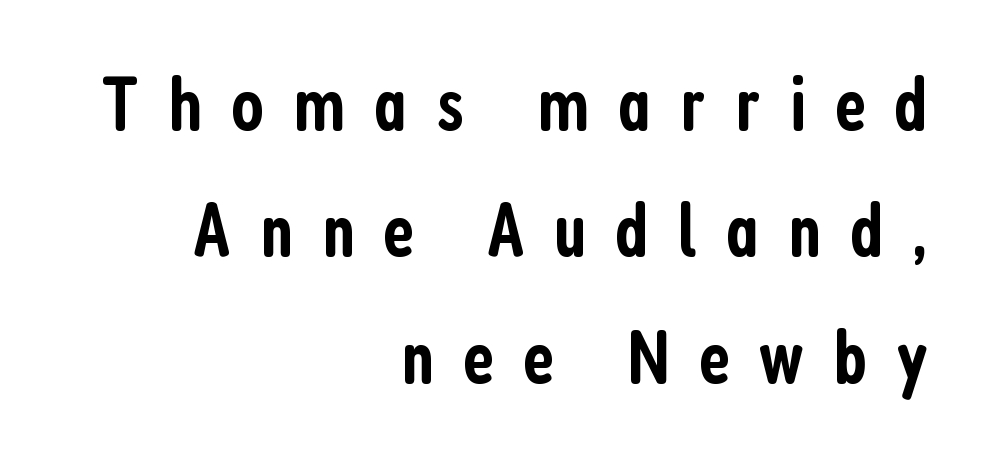
Characters remain perfectly vertical along every line. Proportional: the letters do not fall into vertical columns. A typesetter would call this leading conventional body-copy spacing. A bare baseline throughout the passage.
